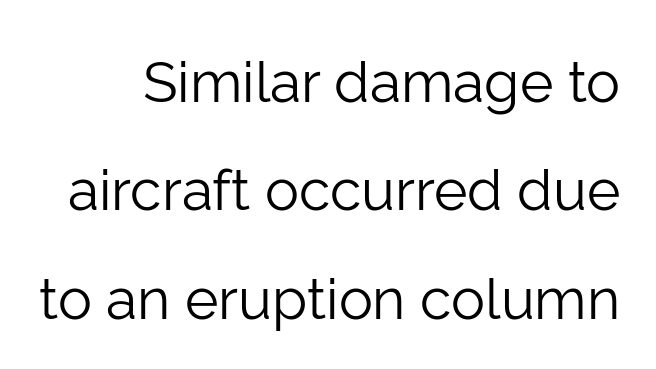
The image shows 57 px light sans-serif type, upright; set loose line spacing (1.9x), normal letter spacing, not underlined; low stroke contrast and a medium x-height.
